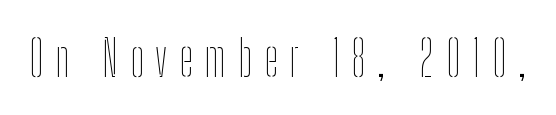
Each letter keeps its own natural width here, so spacing adapts to shape. A quiet, ordinary-to-light weight characterises the typeface. Display-style spreading of the glyphs; the letterfit is very open. Has an underline been added? It has not. Italic? Not at all — the glyphs are vertical.
